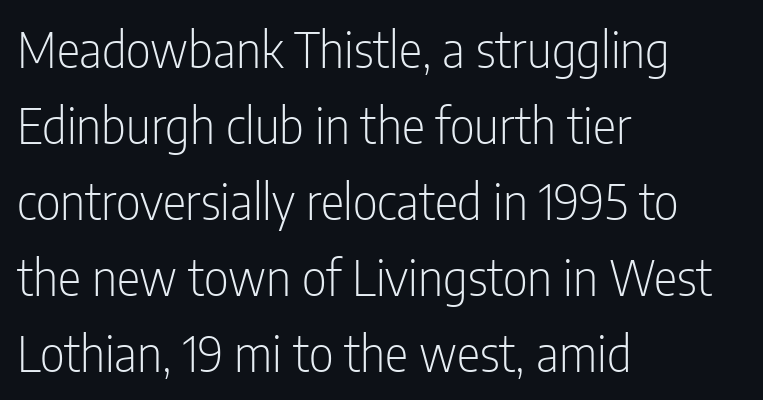
{"serif": "no", "italic": "no", "bold": "no", "weight": "light", "width": "condensed", "stroke_contrast": "low", "x_height": "medium", "monospaced": "no", "underline": "no", "align": "left", "line_spacing": "normal", "line_spacing_ratio": 1.55, "letter_spacing": "normal", "letter_spacing_em": 0.0, "glyph_px": 49}
